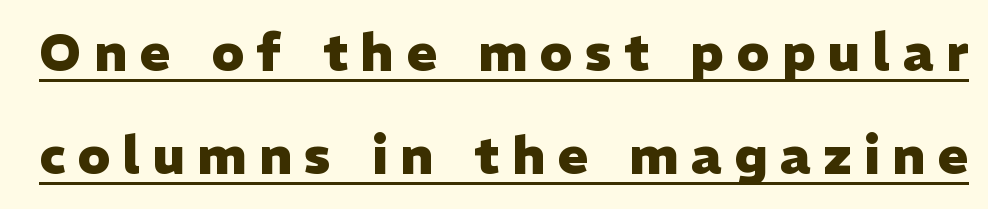
It's the straight-up-and-down kind of type. Font category for this specimen: sans-serif. Varying glyph widths throughout — classic text-font behaviour. Regarding leading, the lines here are spaced well apart.
